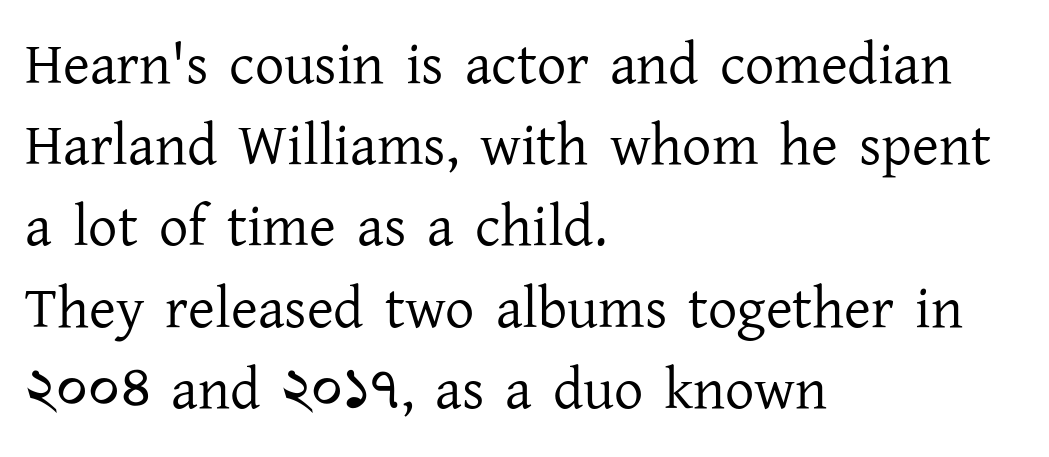
{"serif": "yes", "italic": "no", "bold": "no", "weight": "regular", "width": "normal", "stroke_contrast": "low", "x_height": "medium", "monospaced": "no", "underline": "no", "align": "left", "line_spacing": "normal", "line_spacing_ratio": 1.4, "letter_spacing": "normal", "letter_spacing_em": 0.0, "glyph_px": 58}
